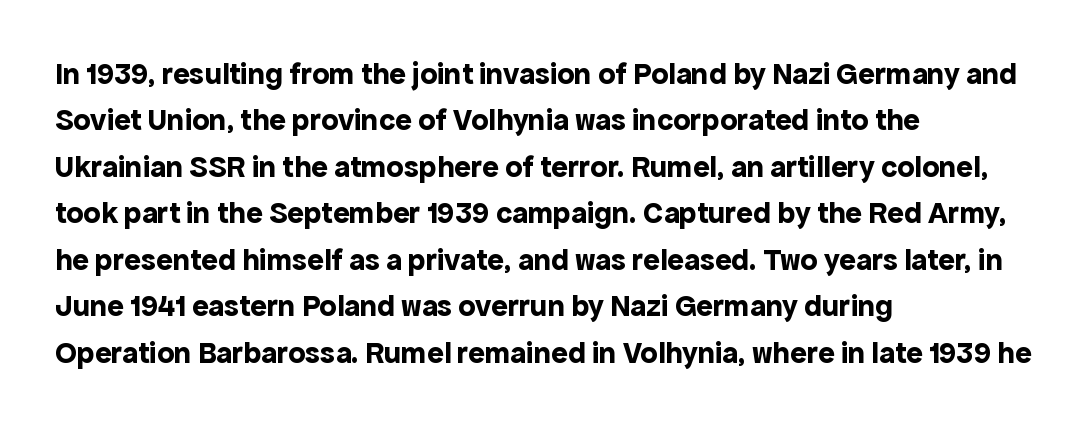
The image shows 31 px bold sans-serif type, upright; set left-aligned, normal line spacing (1.5x), normal letter spacing, not underlined; a medium x-height.
